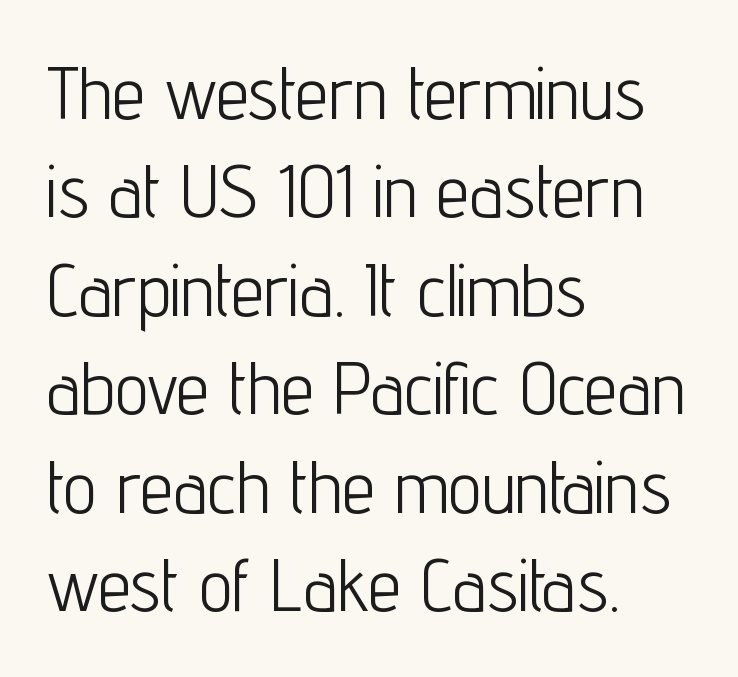
A typesetter would call this leading conventional body-copy spacing. The face looks like a standard text weight, possibly lighter. Nothing unusual about the tracking: characters are spaced as the font intends. Honestly, there is no underline to notice here at all. The type sits square on the baseline with zero lean.
